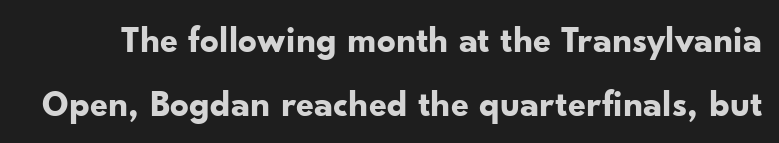
The image shows 37 px bold sans-serif type, upright; set line spacing 1.73x, normal letter spacing, not underlined; low stroke contrast and a small x-height.
